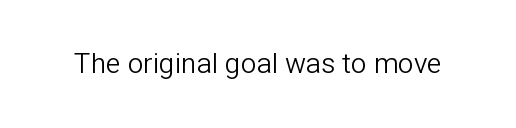
{"serif": "no", "italic": "no", "bold": "no", "weight": "light", "width": "normal", "stroke_contrast": "low", "x_height": "medium", "monospaced": "no", "underline": "no", "letter_spacing": "normal", "letter_spacing_em": 0.0, "glyph_px": 28}
